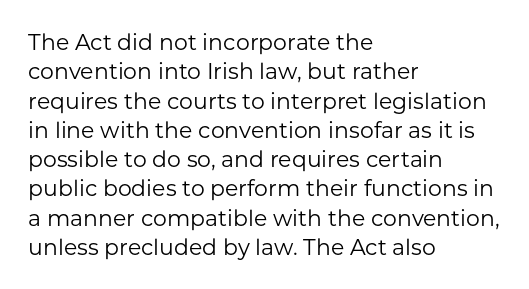
The image shows 22 px text type, upright; set left-aligned, normal line spacing (1.33x), normal letter spacing, not underlined.
